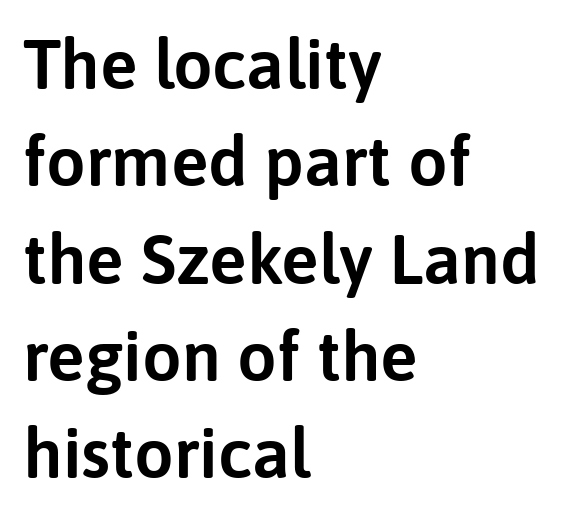
The image shows 70 px sans-serif type, upright; set left-aligned, normal line spacing (1.39x), normal letter spacing, not underlined; low stroke contrast and a medium x-height.
